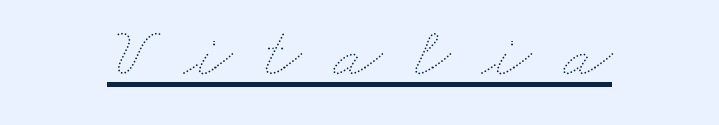
Q: Is the text bold? A: No.
Q: Is the text underlined? A: Yes.
Q: Is the spacing between letters normal or unusually wide? A: Unusually wide.
Q: Width (condensed, normal, or wide)? A: Wide.
Q: Stroke contrast? A: Medium.
Q: x-height? A: Small.
Q: Monospaced? A: No.
